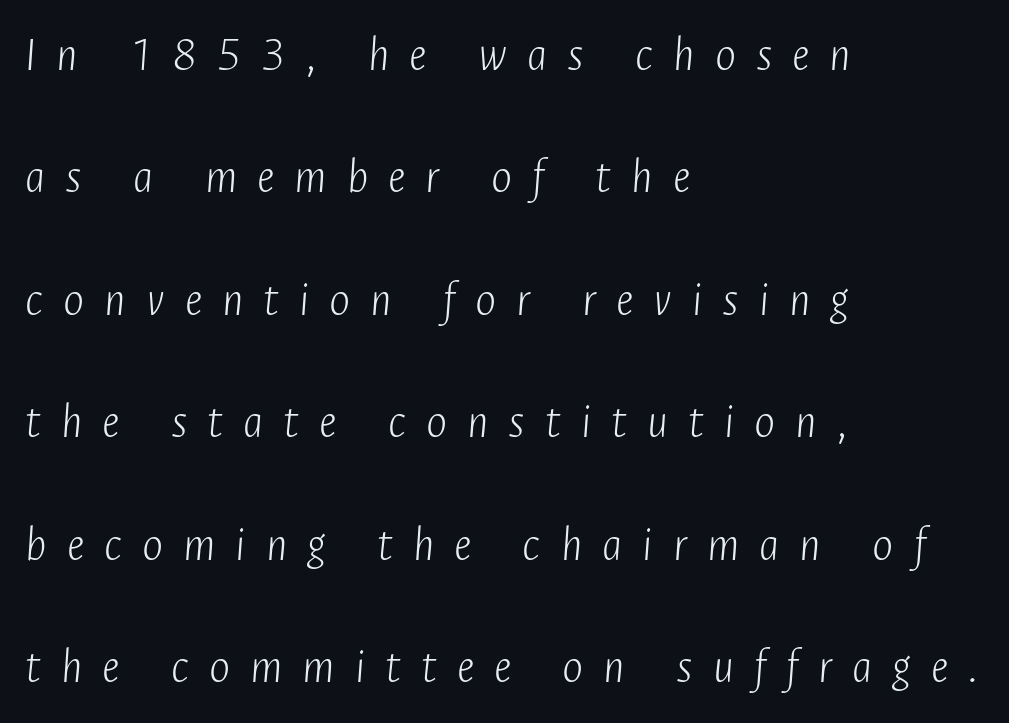
{"italic": "yes", "lean": "right", "slant_degrees": 4, "bold": "no", "weight": "light", "width": "condensed", "stroke_contrast": "low", "x_height": "medium", "monospaced": "no", "underline": "no", "align": "left", "line_spacing": "loose", "line_spacing_ratio": 2.45, "letter_spacing": "wide", "letter_spacing_em": 0.4, "glyph_px": 50}
